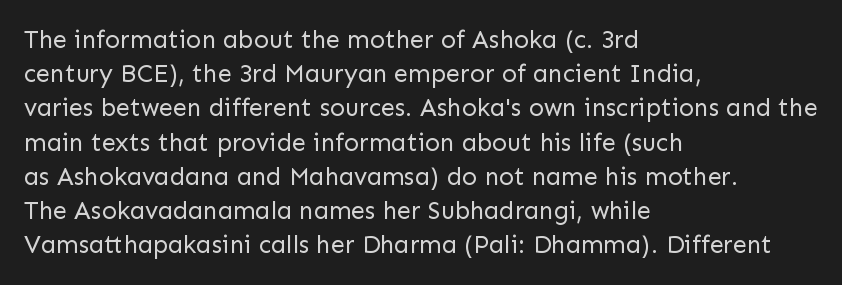
Q: Is the text bold? A: No.
Q: Is the text italic (slanted)? A: No, it is upright.
Q: Is the text underlined? A: No.
Q: How is the paragraph aligned? A: Left-aligned.
Q: Is the spacing between letters normal or unusually wide? A: Normal.
Q: Is the spacing between lines tight, normal or loose? A: Normal.
